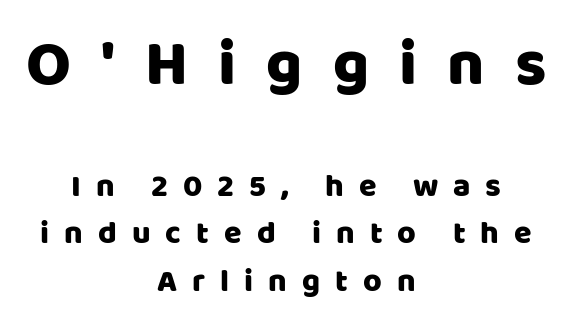
Q: Is the text italic (slanted)? A: No, it is upright.
Q: Is the typeface a serif or a sans-serif typeface? A: Sans-serif.
Q: Is the text underlined? A: No.
Q: How is the paragraph aligned? A: Centered.
Q: Is the spacing between letters normal or unusually wide? A: Unusually wide.
Q: Is the spacing between lines tight, normal or loose? A: Normal.
Q: Which block of text is set in a larger size, the first (top) or the second (bottom)? A: The first (top) one.
Q: Width (condensed, normal, or wide)? A: Normal.
Q: Stroke contrast? A: Low.
Q: x-height? A: Large.
Q: Monospaced? A: No.
